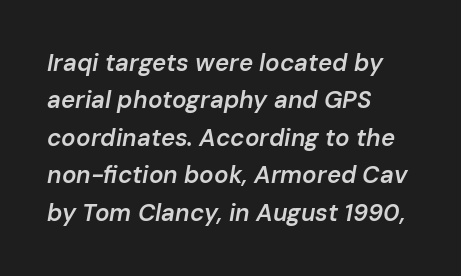
The image shows 24 px text type, italic (leaning right); set left-aligned, normal line spacing (1.56x), normal letter spacing, not underlined.
